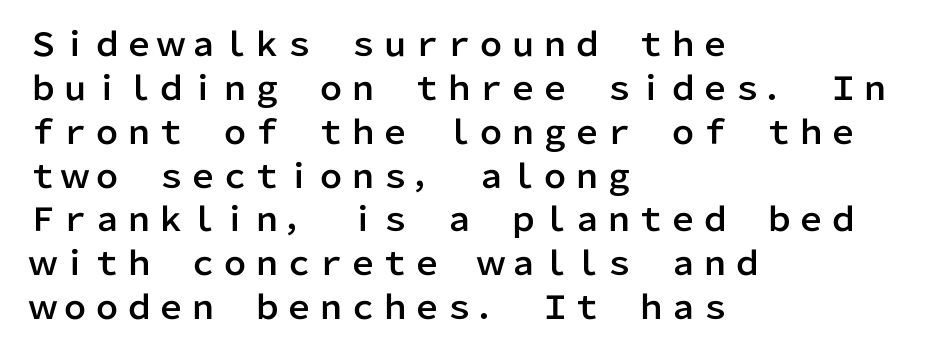
The image shows 32 px sans-serif type, upright; set left-aligned, normal line spacing (1.37x), normal letter spacing, not underlined; low stroke contrast and a medium x-height.
